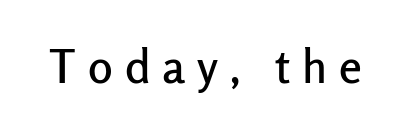
Q: Is the text italic (slanted)? A: No, it is upright.
Q: Is the typeface a serif or a sans-serif typeface? A: Sans-serif.
Q: Is the text underlined? A: No.
Q: Is the spacing between letters normal or unusually wide? A: Unusually wide.
Q: Width (condensed, normal, or wide)? A: Normal.
Q: Stroke contrast? A: Low.
Q: x-height? A: Medium.
Q: Monospaced? A: No.
